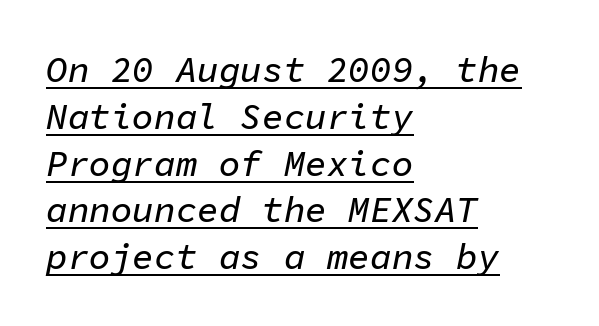
The image shows 36 px text type, italic (leaning right), monospaced; set left-aligned, normal line spacing (1.3x), normal letter spacing, underlined; low stroke contrast and a medium x-height.
